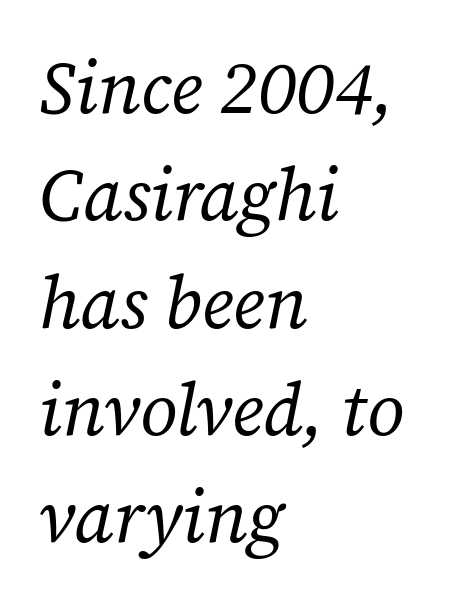
Q: Is the text bold? A: No.
Q: Is the text italic (slanted)? A: Yes, it leans right by about 12 degrees.
Q: Is the typeface a serif or a sans-serif typeface? A: Serif.
Q: Is the text underlined? A: No.
Q: How is the paragraph aligned? A: Left-aligned.
Q: Is the spacing between letters normal or unusually wide? A: Normal.
Q: Is the spacing between lines tight, normal or loose? A: Normal.
Q: Width (condensed, normal, or wide)? A: Normal.
Q: Stroke contrast? A: Low.
Q: x-height? A: Medium.
Q: Monospaced? A: No.
